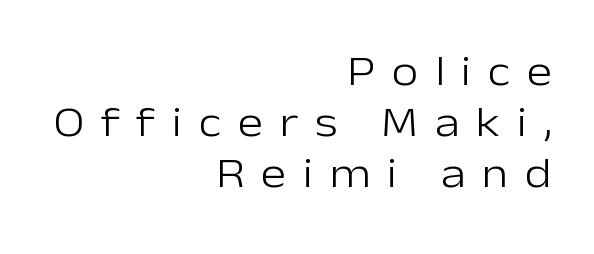
Q: Is the text bold? A: No.
Q: Is the text italic (slanted)? A: No, it is upright.
Q: Is the typeface a serif or a sans-serif typeface? A: Sans-serif.
Q: Is the text underlined? A: No.
Q: How is the paragraph aligned? A: Right-aligned.
Q: Is the spacing between letters normal or unusually wide? A: Unusually wide.
Q: Width (condensed, normal, or wide)? A: Normal.
Q: Stroke contrast? A: Low.
Q: x-height? A: Medium.
Q: Monospaced? A: No.
